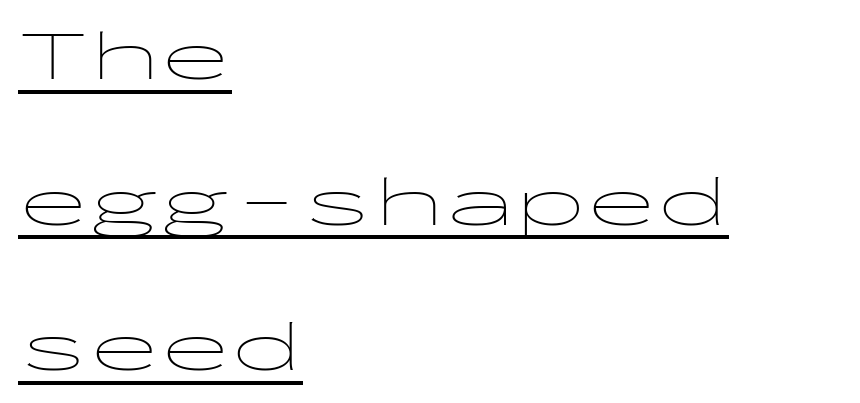
{"serif": "no", "italic": "no", "bold": "no", "weight": "thin", "width": "wide", "stroke_contrast": "low", "x_height": "medium", "monospaced": "yes", "underline": "yes", "align": "left", "line_spacing": "loose", "line_spacing_ratio": 2.05, "letter_spacing": "normal", "letter_spacing_em": 0.0, "glyph_px": 71}
